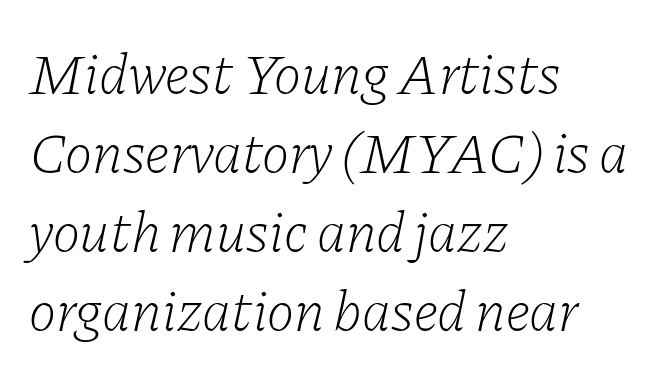
Q: Is the text bold? A: No.
Q: Is the text italic (slanted)? A: Yes, it leans right by about 11 degrees.
Q: Is the typeface a serif or a sans-serif typeface? A: Serif.
Q: Is the text underlined? A: No.
Q: How is the paragraph aligned? A: Left-aligned.
Q: Is the spacing between letters normal or unusually wide? A: Normal.
Q: Is the spacing between lines tight, normal or loose? A: Normal.
Q: Width (condensed, normal, or wide)? A: Normal.
Q: Stroke contrast? A: Low.
Q: x-height? A: Medium.
Q: Monospaced? A: No.
